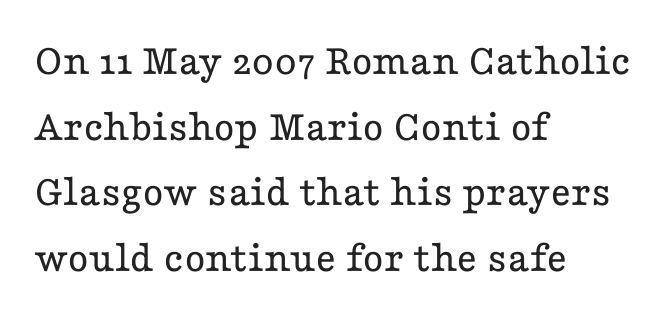
Each letter keeps its own natural width here, so spacing adapts to shape. A roman cut, with each character standing at attention. A normal amount of white space separates one row of letters from the next. Characters follow at the spacing the type designer built in. No heavy texture on the line: the type isn't bold.
